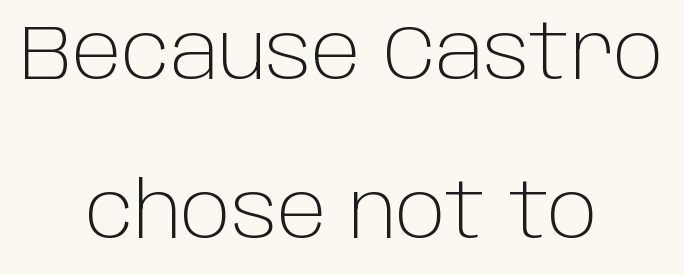
Is this a fixed-width face? No — the glyphs have proportional, varying widths. Notice how the passage keeps no hard edge, just a central spine. Observe the absence of serifs on each vertical stroke in this sample. Descender tails drop into unmarked territory. Italic: no, the glyphs are upright roman.
